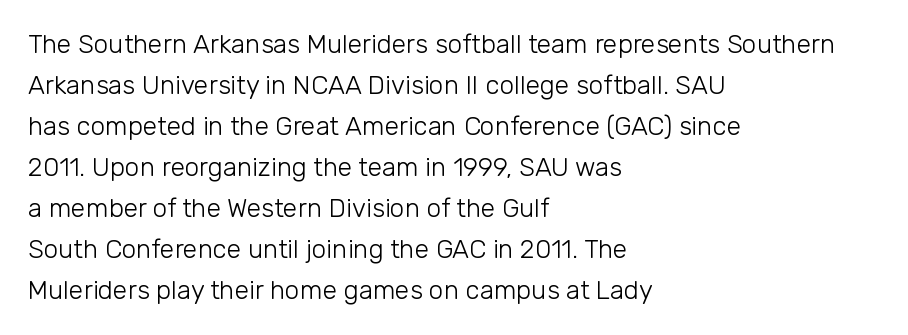
The words here are not underlined. Unbolded letterforms with no extra heft. Quick note: interline space is typical. These lines stack with their left ends in a neat column. Ordinary non-slanted type is in use. Here the glyphs are tracked normally, forming tight word shapes.
